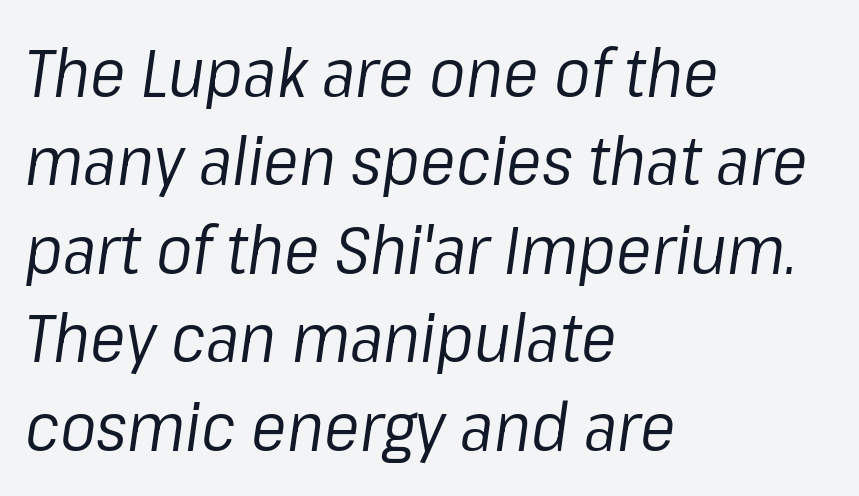
The rendering applies a slant to the glyphs. Honestly, the letter spacing is just normal — you wouldn't notice it. Horizontally, the lines are justified to the leading edge only. Evenly set lines give the paragraph a standard silhouette. Do the characters align in a grid? No, the font is proportional.
